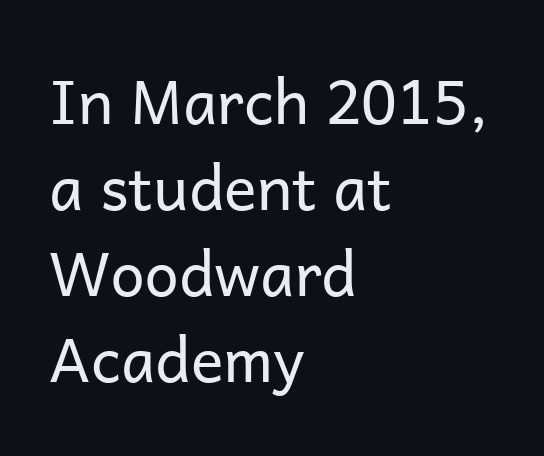
{"serif": "no", "italic": "no", "bold": "no", "weight": "regular", "width": "normal", "stroke_contrast": "low", "x_height": "medium", "monospaced": "no", "underline": "no", "align": "left", "line_spacing": "normal", "line_spacing_ratio": 1.41, "letter_spacing": "normal", "letter_spacing_em": 0.0, "glyph_px": 61}
